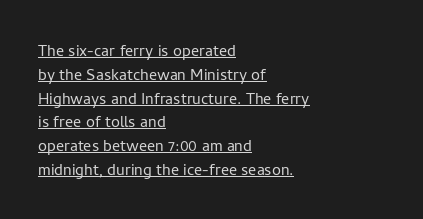
Q: Is the text bold? A: No.
Q: Is the text italic (slanted)? A: No, it is upright.
Q: Is the text underlined? A: Yes.
Q: How is the paragraph aligned? A: Left-aligned.
Q: Is the spacing between letters normal or unusually wide? A: Normal.
